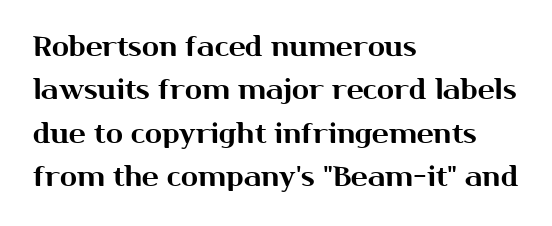
Honestly, the row spacing looks completely unremarkable. A typesetter would call this zero additional tracking. Is there any slant? The stems are plumb. Font category for this specimen: sans-serif.
